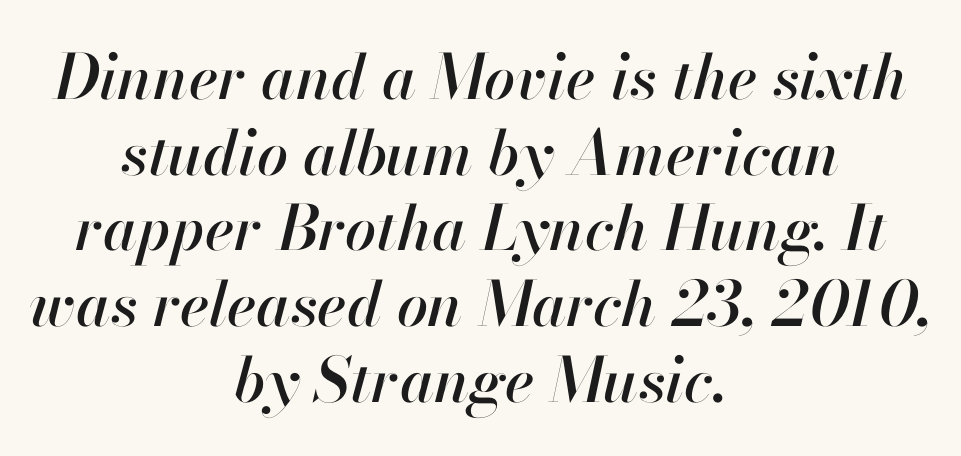
Q: Is the text italic (slanted)? A: Yes, it leans right by about 13 degrees.
Q: Is the text underlined? A: No.
Q: How is the paragraph aligned? A: Centered.
Q: Is the spacing between letters normal or unusually wide? A: Normal.
Q: Width (condensed, normal, or wide)? A: Normal.
Q: Stroke contrast? A: High.
Q: x-height? A: Small.
Q: Monospaced? A: No.
